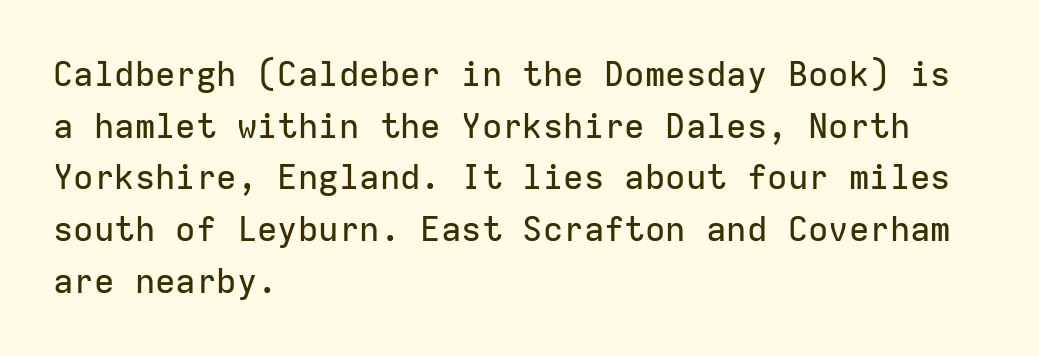
Q: Is the text italic (slanted)? A: No, it is upright.
Q: Is the typeface a serif or a sans-serif typeface? A: Sans-serif.
Q: Is the text underlined? A: No.
Q: How is the paragraph aligned? A: Left-aligned.
Q: Is the spacing between letters normal or unusually wide? A: Normal.
Q: Is the spacing between lines tight, normal or loose? A: Normal.
Q: Width (condensed, normal, or wide)? A: Normal.
Q: Stroke contrast? A: Low.
Q: x-height? A: Medium.
Q: Monospaced? A: Yes.
